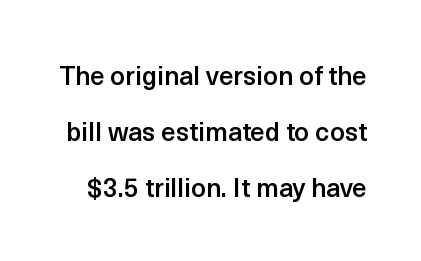
The image shows 26 px text type, upright; set loose line spacing (2.16x), normal letter spacing, not underlined.
